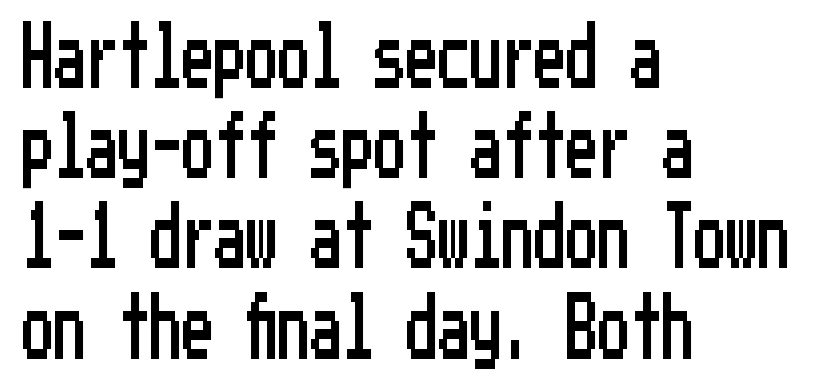
The image shows 64 px condensed sans-serif type, upright; set left-aligned, normal line spacing (1.41x), normal letter spacing, not underlined; low stroke contrast and a medium x-height.
